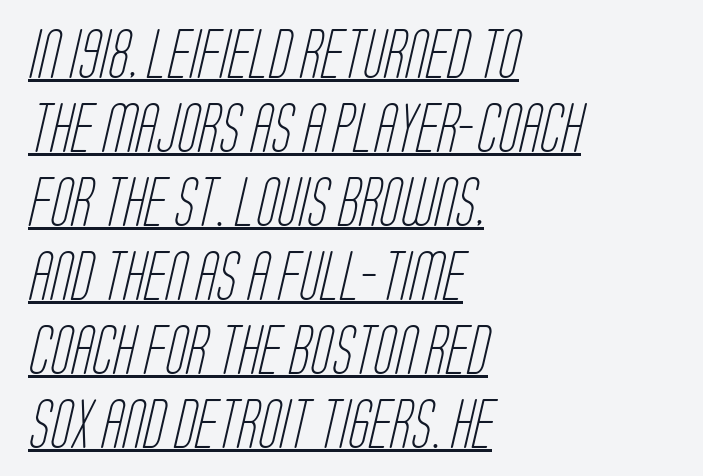
{"serif": "no", "bold": "no", "weight": "light", "width": "condensed", "stroke_contrast": "low", "x_height": "large", "monospaced": "no", "underline": "yes", "align": "left", "line_spacing": "normal", "line_spacing_ratio": 1.51, "letter_spacing": "normal", "letter_spacing_em": 0.0, "glyph_px": 49}
